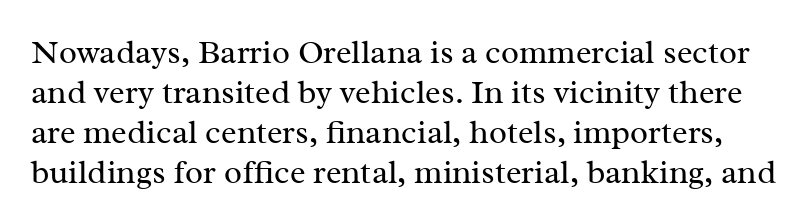
{"serif": "yes", "italic": "no", "bold": "no", "weight": "regular", "width": "normal", "stroke_contrast": "medium", "x_height": "medium", "monospaced": "no", "underline": "no", "line_spacing_ratio": 1.21, "letter_spacing": "normal", "letter_spacing_em": 0.0, "glyph_px": 33}
